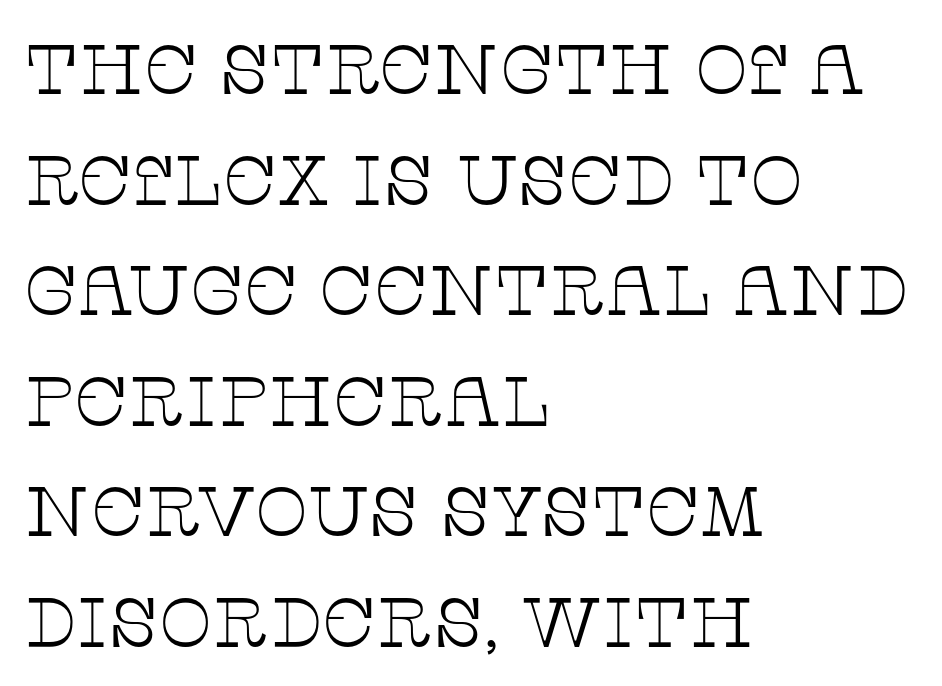
Q: Is the text bold? A: No.
Q: Is the text italic (slanted)? A: No, it is upright.
Q: Is the typeface a serif or a sans-serif typeface? A: Serif.
Q: Is the text underlined? A: No.
Q: How is the paragraph aligned? A: Left-aligned.
Q: Is the spacing between letters normal or unusually wide? A: Normal.
Q: Is the spacing between lines tight, normal or loose? A: Normal.
Q: Width (condensed, normal, or wide)? A: Wide.
Q: Stroke contrast? A: Low.
Q: x-height? A: Large.
Q: Monospaced? A: No.
